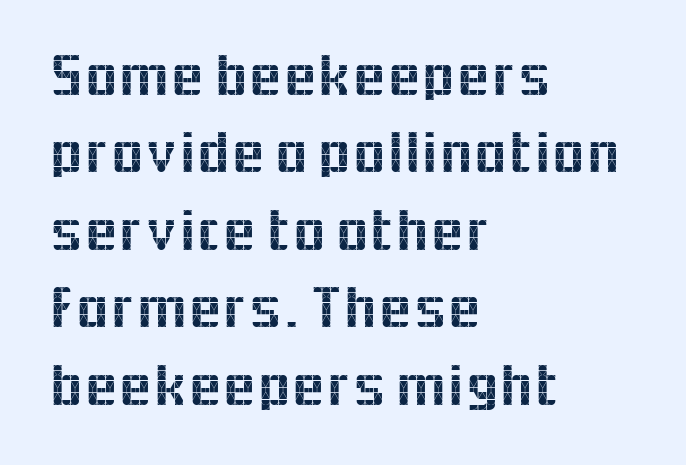
Q: Is the text italic (slanted)? A: No, it is upright.
Q: Is the typeface a serif or a sans-serif typeface? A: Sans-serif.
Q: Is the text underlined? A: No.
Q: How is the paragraph aligned? A: Left-aligned.
Q: Is the spacing between letters normal or unusually wide? A: Normal.
Q: Is the spacing between lines tight, normal or loose? A: Normal.
Q: Width (condensed, normal, or wide)? A: Normal.
Q: x-height? A: Medium.
Q: Monospaced? A: No.
